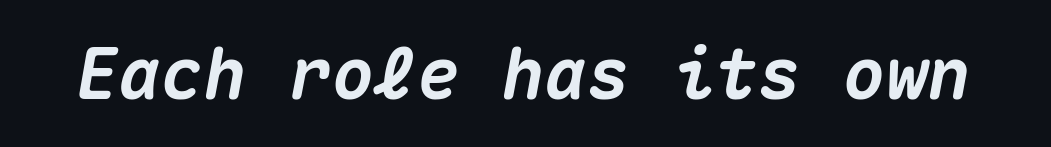
Bare-footed words on every line. Between one letter and the next there's only the usual sliver of space. A typesetter would call this monospace, since all characters share one set width. These lines were composed using italics.
